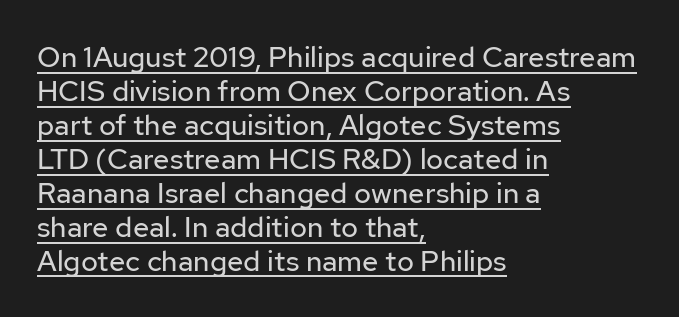
The image shows 29 px regular-weight sans-serif type, upright; set left-aligned, line spacing 1.17x, normal letter spacing, underlined; low stroke contrast and a medium x-height.
